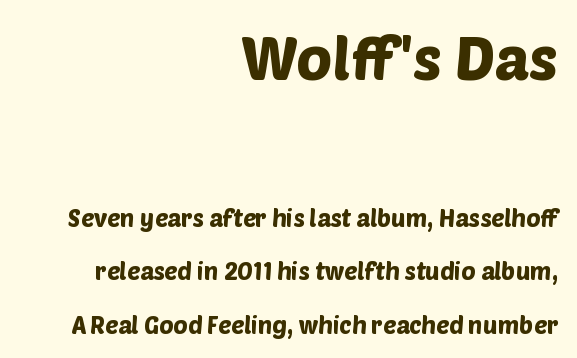
The designer went with a sans here, leaving each stem footless. One glance says open: line gaps are wider than usual. One-word summary of the alignment: right. These lines keep a tight, regular rhythm from letter to letter. The strip under each line holds only bare page.
